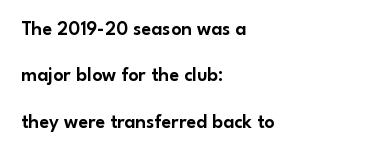
The image shows 20 px text type, upright; set left-aligned, loose line spacing (2.32x), normal letter spacing, not underlined.
